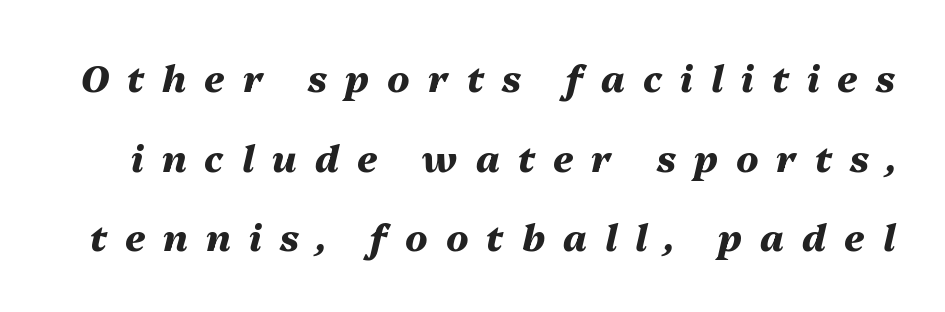
{"italic": "yes", "lean": "right", "slant_degrees": 13, "bold": "yes", "weight": "heavy", "width": "normal", "stroke_contrast": "medium", "x_height": "medium", "monospaced": "no", "underline": "no", "line_spacing": "loose", "line_spacing_ratio": 2.15, "letter_spacing": "wide", "letter_spacing_em": 0.49, "glyph_px": 37}
